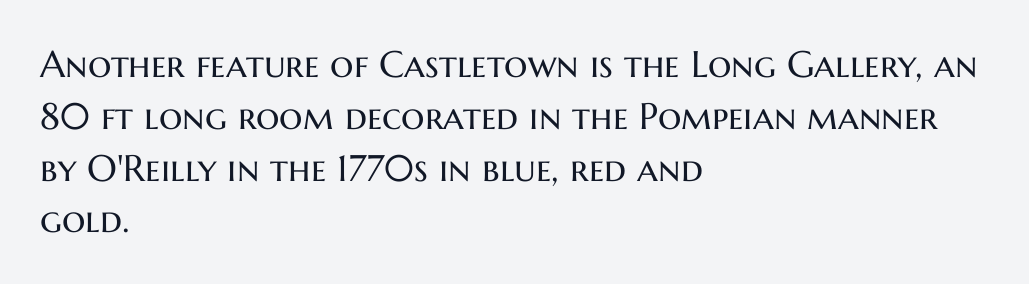
The image shows 37 px regular-weight sans-serif type, upright; set left-aligned, normal line spacing (1.4x), normal letter spacing, not underlined; medium stroke contrast and a medium x-height.
